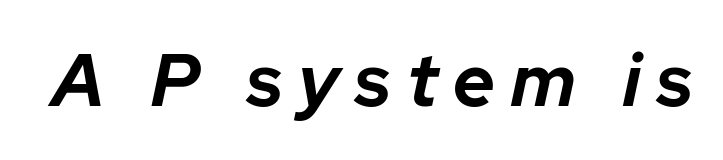
Pretty heavy lettering here — definitely bold. Quick note: italic. The space beneath each line is pristine and unruled. Students, note that the glyphs here are deliberately spaced far apart. The rendering uses natural spacing where letterforms have individual widths.
